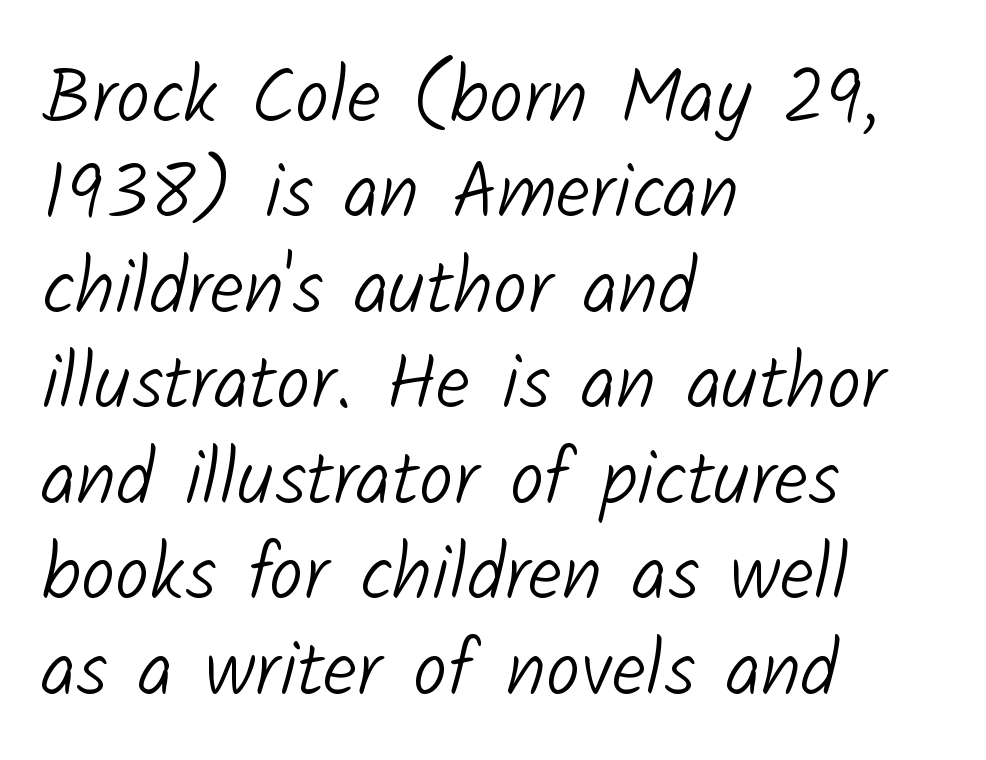
The image shows 77 px light sans-serif type; set left-aligned, line spacing 1.24x, normal letter spacing, not underlined; low stroke contrast and a medium x-height.
